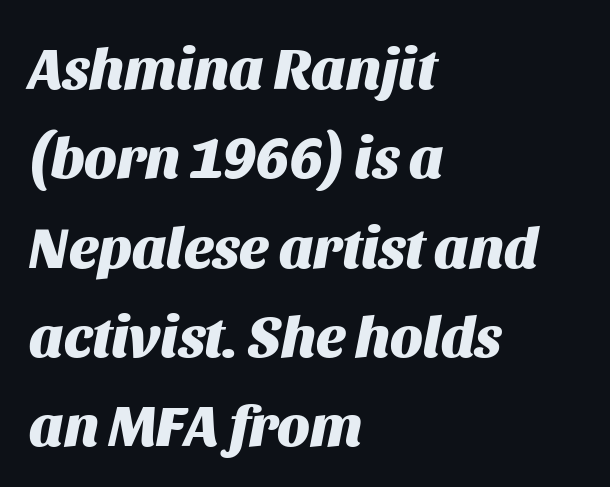
Q: Is the text bold? A: Yes.
Q: Is the text italic (slanted)? A: Yes, it leans right by about 11 degrees.
Q: Is the text underlined? A: No.
Q: How is the paragraph aligned? A: Left-aligned.
Q: Is the spacing between letters normal or unusually wide? A: Normal.
Q: Is the spacing between lines tight, normal or loose? A: Normal.
Q: Width (condensed, normal, or wide)? A: Normal.
Q: Stroke contrast? A: Medium.
Q: x-height? A: Large.
Q: Monospaced? A: No.
